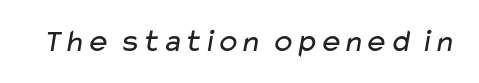
The image shows 32 px regular-weight, wide sans-serif type; set normal letter spacing, not underlined; low stroke contrast and a medium x-height.
